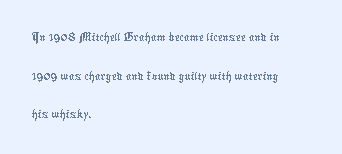
Glyph-to-glyph distance matches everyday printed text. Does the copy run flush right? No — it runs flush left. The strokes are not fattened; the text isn't bold. The passage shown stacks its lines at a standard gap. Descender tails drop into unmarked territory. Character widths vary here, with narrow letters taking less room than wide ones.
